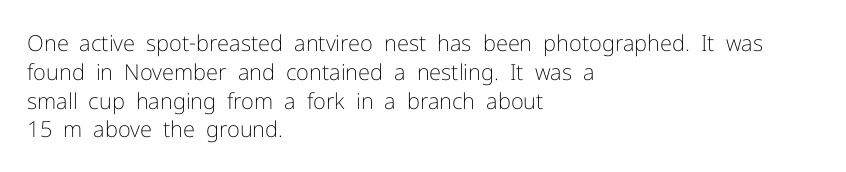
Q: Is the text bold? A: No.
Q: Is the text italic (slanted)? A: No, it is upright.
Q: Is the text underlined? A: No.
Q: How is the paragraph aligned? A: Left-aligned.
Q: Is the spacing between letters normal or unusually wide? A: Normal.
Q: Is the spacing between lines tight, normal or loose? A: Normal.
